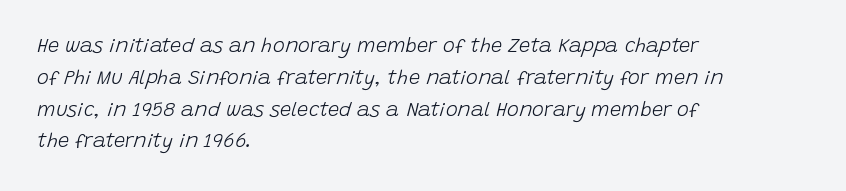
Glyph-to-glyph distance matches everyday printed text. Italic? Definitely — the glyphs are oblique. Stroke thickness stays within the range of a standard reading face or lighter. Casual observation: everything's shoved over to the left.
